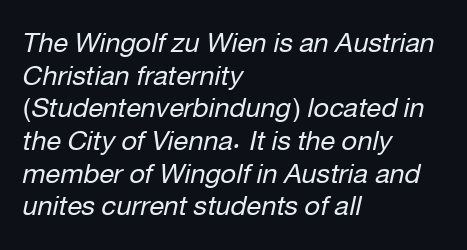
Q: Is the text bold? A: No.
Q: Is the text italic (slanted)? A: Yes, it leans right by about 12 degrees.
Q: Is the text underlined? A: No.
Q: How is the paragraph aligned? A: Left-aligned.
Q: Is the spacing between letters normal or unusually wide? A: Normal.
